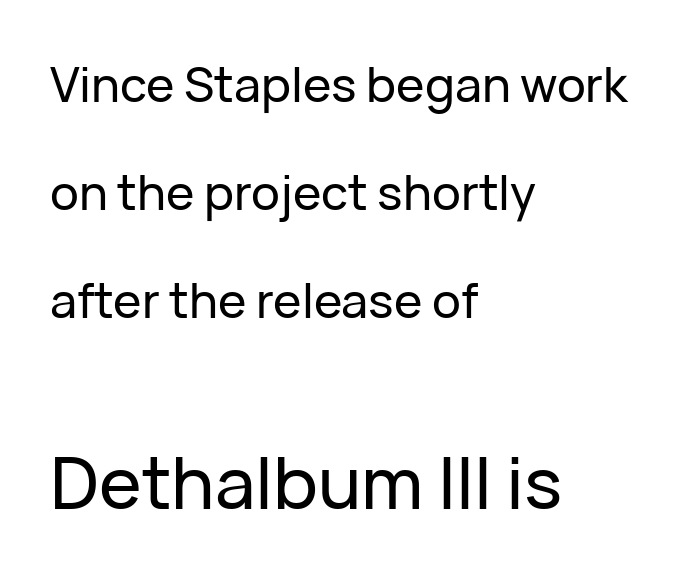
Q: Is the text italic (slanted)? A: No, it is upright.
Q: Is the typeface a serif or a sans-serif typeface? A: Sans-serif.
Q: Is the text underlined? A: No.
Q: How is the paragraph aligned? A: Left-aligned.
Q: Is the spacing between letters normal or unusually wide? A: Normal.
Q: Is the spacing between lines tight, normal or loose? A: Loose.
Q: Which block of text is set in a larger size, the first (top) or the second (bottom)? A: The second (bottom) one.
Q: Width (condensed, normal, or wide)? A: Normal.
Q: Stroke contrast? A: Low.
Q: x-height? A: Medium.
Q: Monospaced? A: No.
